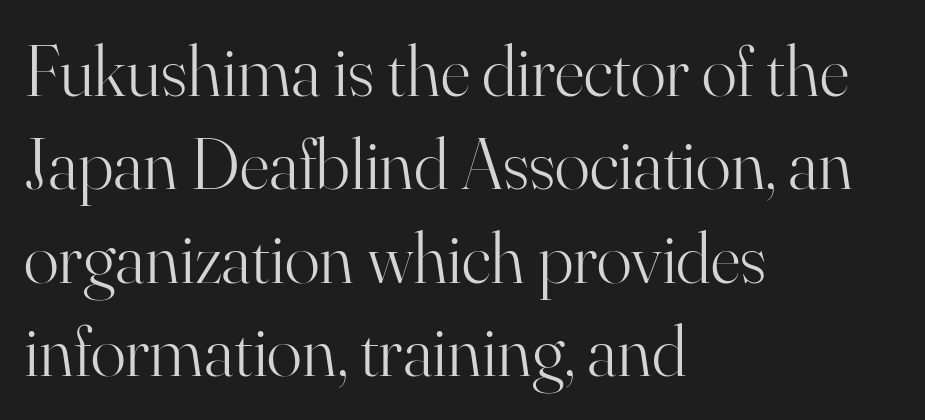
Q: Is the text bold? A: No.
Q: Is the text italic (slanted)? A: No, it is upright.
Q: Is the typeface a serif or a sans-serif typeface? A: Serif.
Q: Is the text underlined? A: No.
Q: How is the paragraph aligned? A: Left-aligned.
Q: Is the spacing between letters normal or unusually wide? A: Normal.
Q: Is the spacing between lines tight, normal or loose? A: Normal.
Q: Width (condensed, normal, or wide)? A: Normal.
Q: Stroke contrast? A: High.
Q: x-height? A: Small.
Q: Monospaced? A: No.
